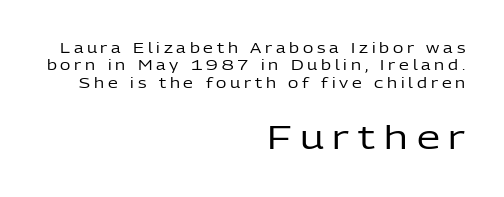
The text block is weighted toward the right margin, trailing off unevenly leftward. The typeface has the unassuming heft of standard copy or less. In terms of letterspacing, this is a distinctly airy, spread setting. The letters carry no serifs — their stems end cleanly without finishing strokes. The typography opts for an upright posture over an oblique one. Of the two passages, the one underneath uses the larger point size.
